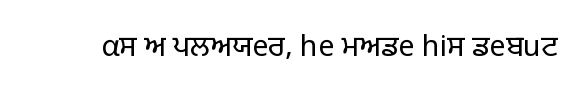
Stems here are at most as thick as an everyday book face. No italicization has been applied; the sample stays upright. Varying glyph widths throughout — classic text-font behaviour. Each word holds together tightly as a unit, with standard inter-letter gaps.
